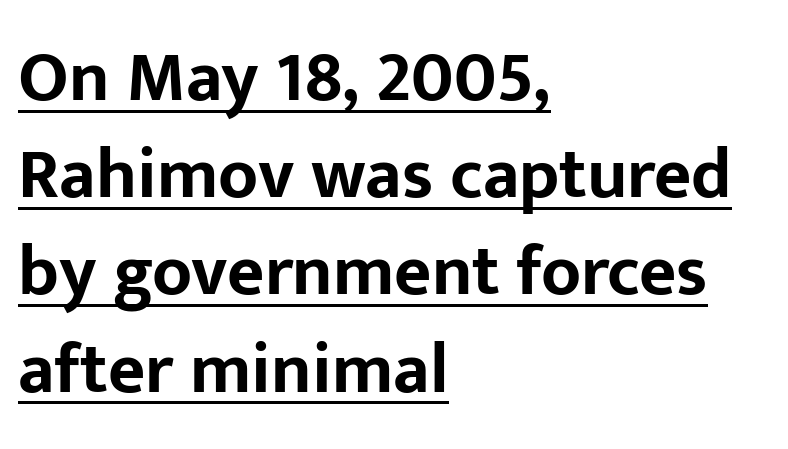
Q: Is the text bold? A: Yes.
Q: Is the text italic (slanted)? A: No, it is upright.
Q: Is the typeface a serif or a sans-serif typeface? A: Sans-serif.
Q: Is the text underlined? A: Yes.
Q: How is the paragraph aligned? A: Left-aligned.
Q: Is the spacing between letters normal or unusually wide? A: Normal.
Q: Is the spacing between lines tight, normal or loose? A: Normal.
Q: Width (condensed, normal, or wide)? A: Normal.
Q: Stroke contrast? A: Low.
Q: x-height? A: Medium.
Q: Monospaced? A: No.
